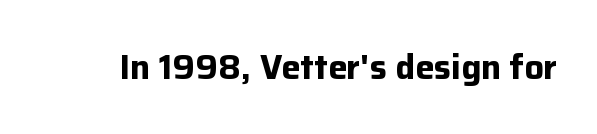
Q: Is the text bold? A: Yes.
Q: Is the text italic (slanted)? A: No, it is upright.
Q: Is the typeface a serif or a sans-serif typeface? A: Sans-serif.
Q: Is the text underlined? A: No.
Q: Is the spacing between letters normal or unusually wide? A: Normal.
Q: Width (condensed, normal, or wide)? A: Normal.
Q: Stroke contrast? A: Low.
Q: x-height? A: Medium.
Q: Monospaced? A: No.
